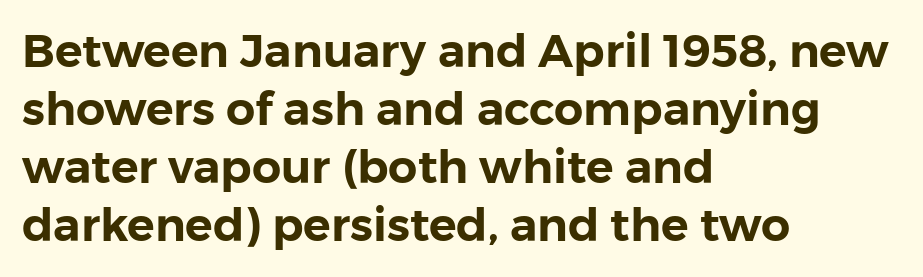
The image shows 46 px sans-serif type, upright; set left-aligned, normal line spacing (1.26x), normal letter spacing, not underlined; low stroke contrast and a medium x-height.
